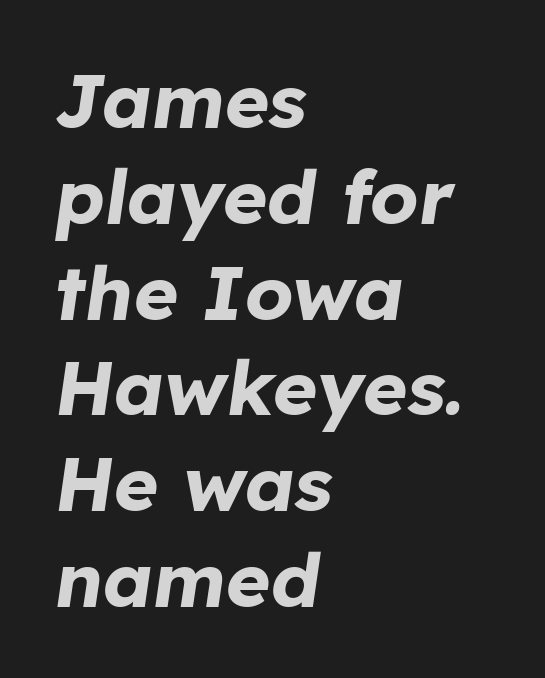
{"italic": "yes", "lean": "right", "slant_degrees": 8, "bold": "yes", "weight": "bold", "width": "normal", "stroke_contrast": "low", "x_height": "medium", "monospaced": "no", "underline": "no", "align": "left", "line_spacing": "normal", "line_spacing_ratio": 1.26, "letter_spacing": "normal", "letter_spacing_em": 0.0, "glyph_px": 76}
